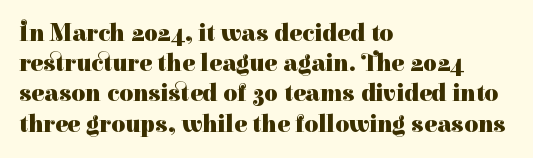
The image shows 24 px bold type, upright; set left-aligned, normal line spacing (1.26x), normal letter spacing, not underlined.
